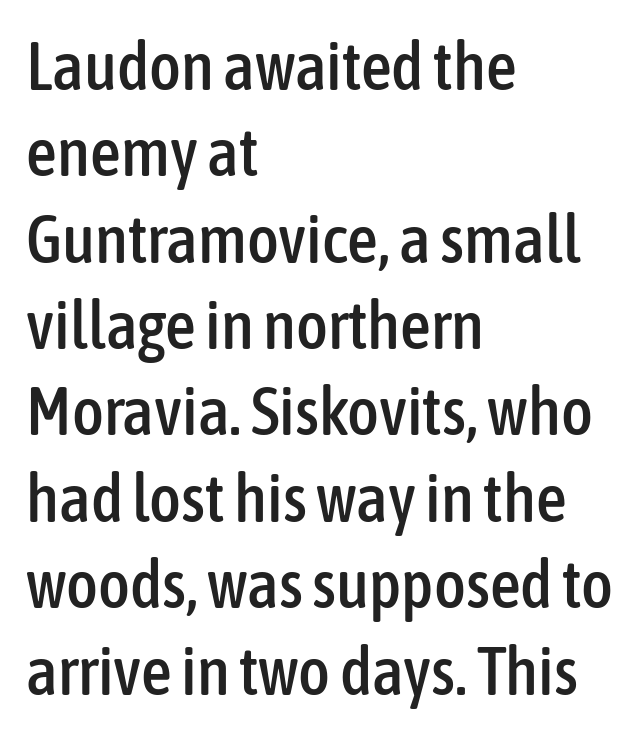
{"serif": "no", "italic": "no", "width": "condensed", "stroke_contrast": "low", "x_height": "medium", "monospaced": "no", "underline": "no", "align": "left", "line_spacing": "normal", "line_spacing_ratio": 1.27, "letter_spacing": "normal", "letter_spacing_em": 0.0, "glyph_px": 68}
